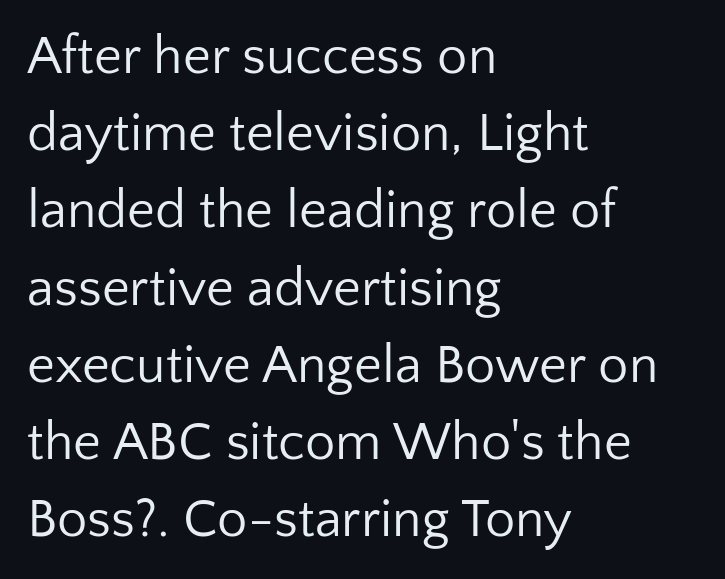
{"serif": "no", "italic": "no", "bold": "no", "weight": "regular", "width": "normal", "stroke_contrast": "low", "x_height": "medium", "monospaced": "no", "underline": "no", "align": "left", "line_spacing": "normal", "line_spacing_ratio": 1.43, "letter_spacing": "normal", "letter_spacing_em": 0.0, "glyph_px": 54}
